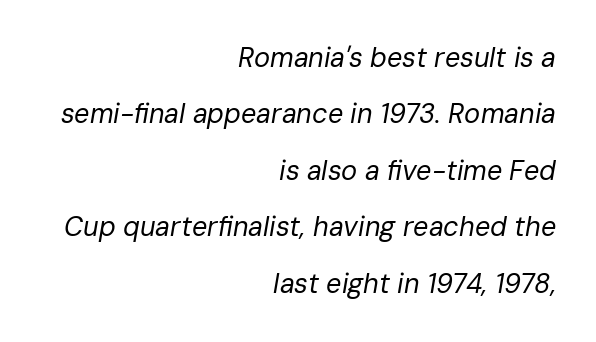
Italic: yes, the glyphs are oblique. Honestly, the rows look like they've been pulled way apart. Glyph-to-glyph distance matches everyday printed text. No heavy texture on the line: the type isn't bold. Only glyphs here, with clear space below each row.
